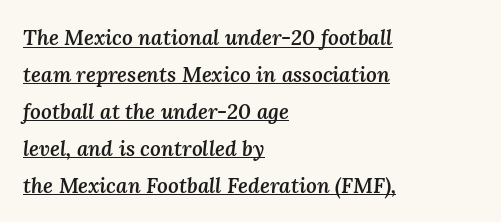
A typesetter would mark this as italic. Emphasis is given by a line drawn under the lettering. A typesetter would call this zero additional tracking. Stroke thickness is moderately raised; the sample reads as semibold. Line starts are locked; line ends wander.
